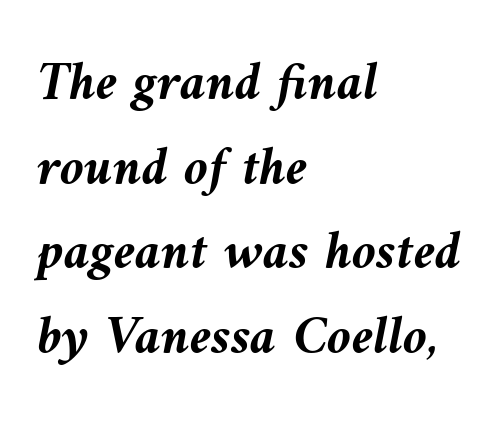
The image shows 55 px semibold type, italic (leaning left); set left-aligned, normal line spacing (1.54x), normal letter spacing, not underlined; medium stroke contrast and a medium x-height.
